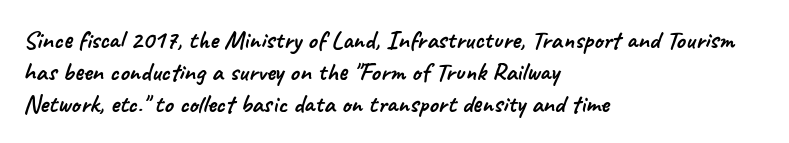
The rendering anchors every line to the left-hand side. Nothing unusual about the tracking: characters are spaced as the font intends. The string is rendered with underlining switched off.
